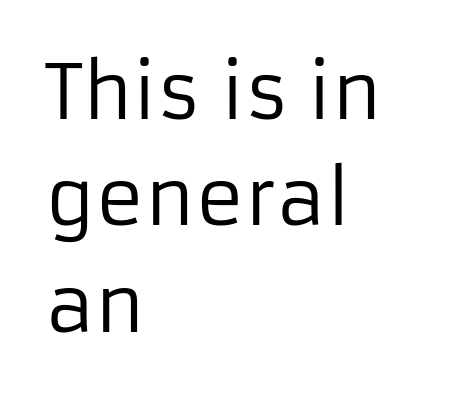
Style check: upright. The horizontal fit of the characters is conventional and even. This rendering features lettering with no underline. Students, observe: this is what conventionally led text looks like. Unlike a traditional serif, this face leaves its strokes unadorned. You could not count columns in this text — the font is proportionally spaced.
